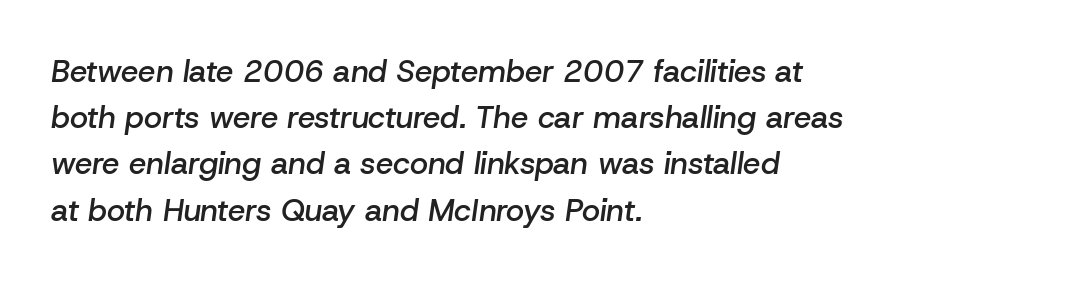
The image shows 31 px semibold type, italic (leaning right); set left-aligned, normal line spacing (1.49x), normal letter spacing, not underlined; low stroke contrast and a medium x-height.
